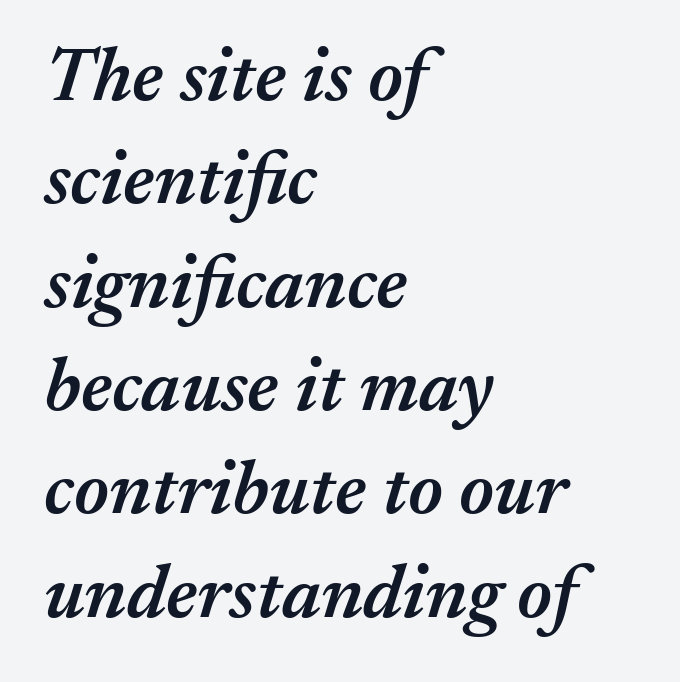
The letterforms sit shoulder to shoulder at normal distance. The lines sit at an ordinary, default distance from one another. Think of a printed novel: that variable character pitch is what you see here. Honestly, there is no underline to notice here at all. The paragraph has a hard left edge and a soft right edge. Stems and bowls a touch heavier than normal — semibold.
